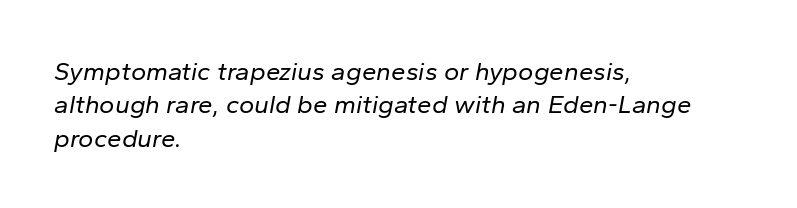
The image shows 26 px text type, italic (leaning right); set left-aligned, normal line spacing (1.28x), normal letter spacing, not underlined.
